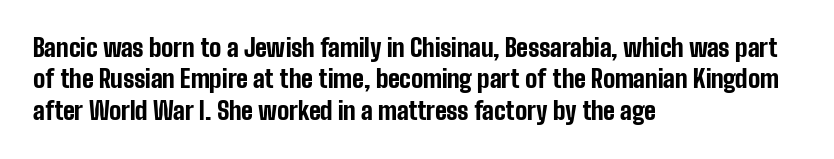
Caption: standard tracking, unaltered. In CSS terms this would be text-align: left. Unlike italic type, these characters show no tilt at all. A dark, heavy texture on the line: the type is bold.
